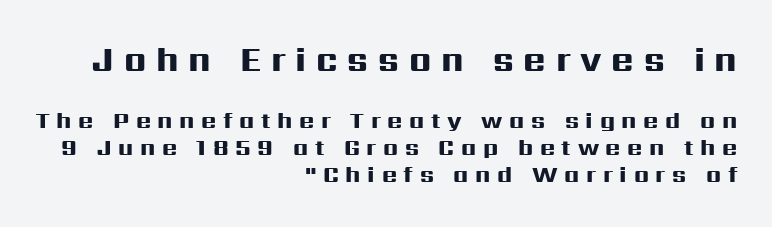
{"serif": "no", "italic": "no", "bold": "yes", "weight": "heavy", "width": "wide", "stroke_contrast": "high", "x_height": "medium", "monospaced": "no", "underline": "no", "align": "right", "line_spacing_ratio": 1.19, "letter_spacing": "wide", "letter_spacing_em": 0.29, "larger_block": "first", "size_ratio": 1.48, "glyph_px": 34}
